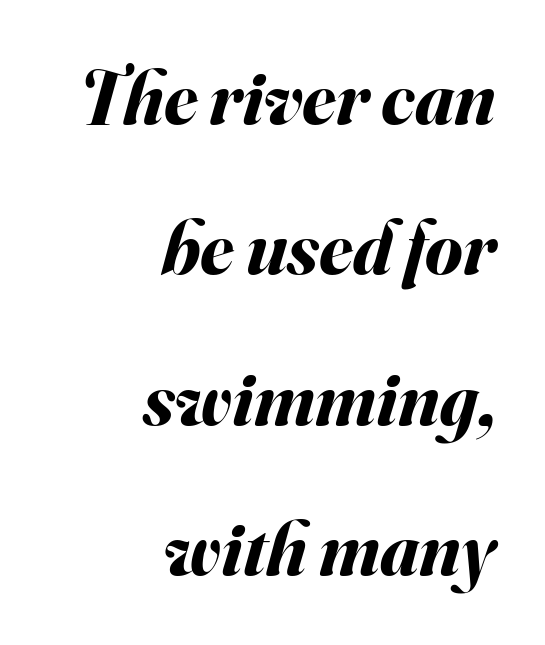
Q: Is the text bold? A: Yes.
Q: Is the text italic (slanted)? A: Yes, it leans right by about 16 degrees.
Q: Is the text underlined? A: No.
Q: How is the paragraph aligned? A: Right-aligned.
Q: Is the spacing between letters normal or unusually wide? A: Normal.
Q: Is the spacing between lines tight, normal or loose? A: Loose.
Q: Width (condensed, normal, or wide)? A: Normal.
Q: Stroke contrast? A: Medium.
Q: x-height? A: Small.
Q: Monospaced? A: No.
